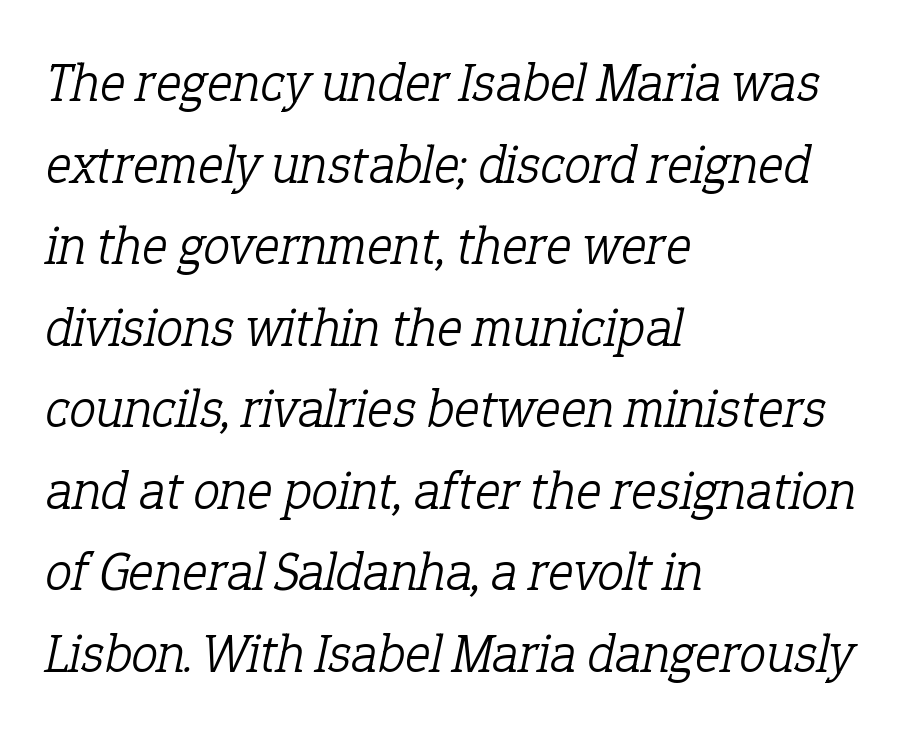
The image shows 54 px light serif type, italic (leaning right); set left-aligned, normal line spacing (1.51x), normal letter spacing, not underlined; low stroke contrast and a medium x-height.
